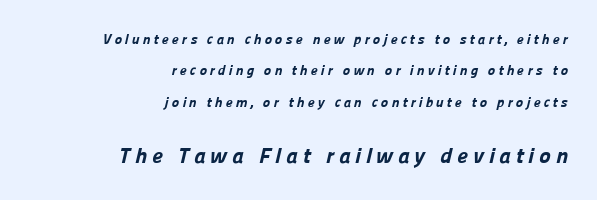
The text block is weighted toward the right margin, trailing off unevenly leftward. If you measured baseline to baseline, you'd find a long distance. Top chunk: small. Bottom chunk: large. The zone under the glyphs is completely vacant. The passage shown has open, widely tracked lettering throughout. Pretty heavy lettering here — definitely bold.
